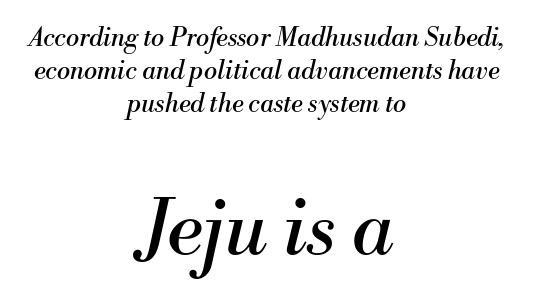
Q: Is the text bold? A: No.
Q: Is the text italic (slanted)? A: Yes, it leans right by about 13 degrees.
Q: Is the typeface a serif or a sans-serif typeface? A: Serif.
Q: Is the text underlined? A: No.
Q: How is the paragraph aligned? A: Centered.
Q: Is the spacing between letters normal or unusually wide? A: Normal.
Q: Is the spacing between lines tight, normal or loose? A: Normal.
Q: Which block of text is set in a larger size, the first (top) or the second (bottom)? A: The second (bottom) one.
Q: Width (condensed, normal, or wide)? A: Normal.
Q: Stroke contrast? A: Medium.
Q: x-height? A: Small.
Q: Monospaced? A: No.
